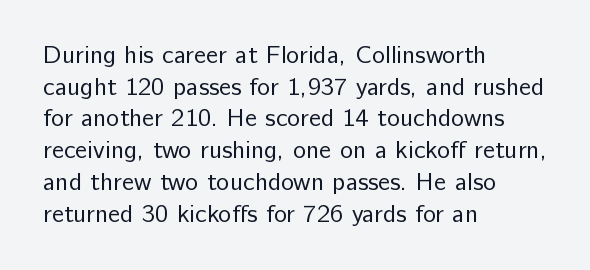
The characters are drawn with everyday or finer stroke widths. The string is rendered with underlining switched off. Leading matches the norm, producing a regular column. This sample uses plain, unmodified letter spacing.
